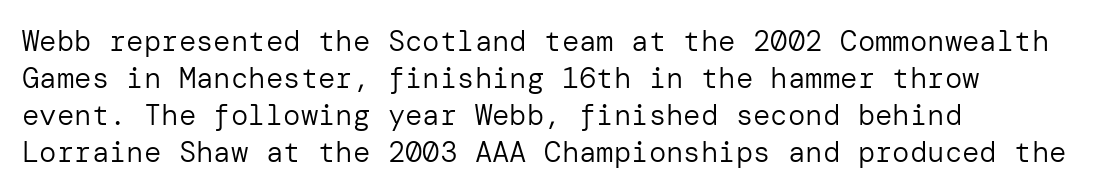
Q: Is the text bold? A: No.
Q: Is the text italic (slanted)? A: No, it is upright.
Q: Is the typeface a serif or a sans-serif typeface? A: Sans-serif.
Q: Is the text underlined? A: No.
Q: How is the paragraph aligned? A: Left-aligned.
Q: Is the spacing between letters normal or unusually wide? A: Normal.
Q: Is the spacing between lines tight, normal or loose? A: Normal.
Q: Width (condensed, normal, or wide)? A: Normal.
Q: Stroke contrast? A: Low.
Q: x-height? A: Medium.
